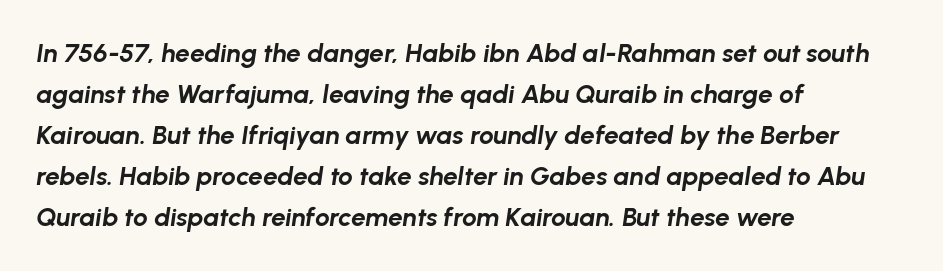
Q: Is the text bold? A: Yes.
Q: Is the text italic (slanted)? A: Yes, it leans right by about 8 degrees.
Q: Is the text underlined? A: No.
Q: How is the paragraph aligned? A: Left-aligned.
Q: Is the spacing between letters normal or unusually wide? A: Normal.
Q: Is the spacing between lines tight, normal or loose? A: Normal.
